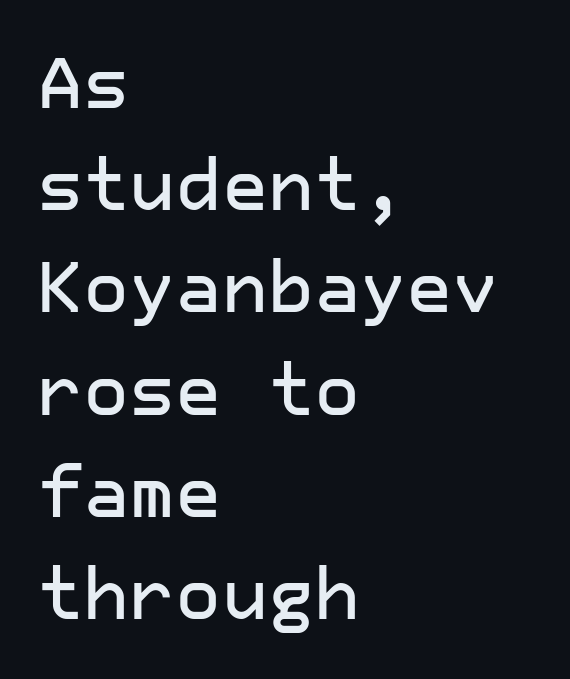
{"serif": "no", "italic": "no", "width": "normal", "stroke_contrast": "low", "x_height": "medium", "underline": "no", "align": "left", "line_spacing": "normal", "line_spacing_ratio": 1.44, "letter_spacing": "normal", "letter_spacing_em": 0.0, "glyph_px": 71}
